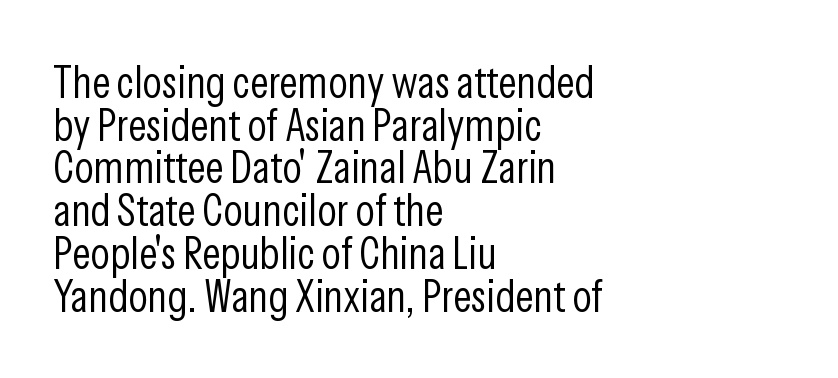
The image shows 45 px light, condensed sans-serif type, upright; set left-aligned, tight line spacing (0.95x), normal letter spacing, not underlined; low stroke contrast and a medium x-height.
